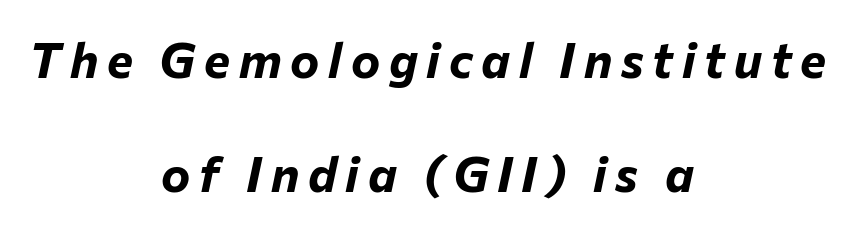
The image shows 49 px bold type, italic (leaning right); set centered, loose line spacing (2.33x), not underlined; low stroke contrast and a medium x-height.
